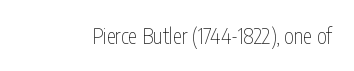
The image shows 21 px text type, upright; set normal letter spacing, not underlined.
